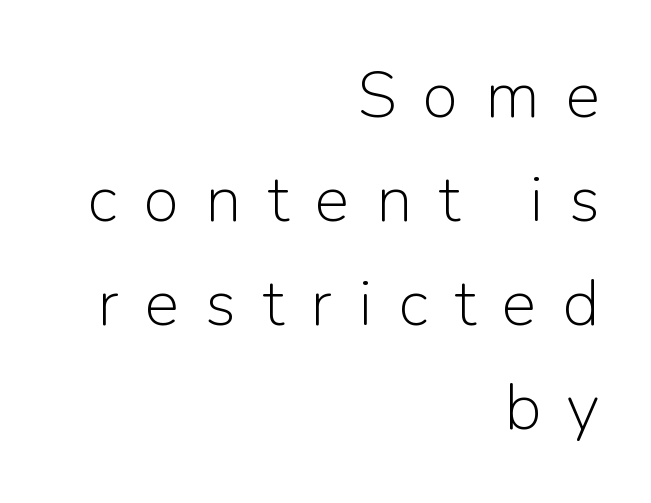
Q: Is the text bold? A: No.
Q: Is the text italic (slanted)? A: No, it is upright.
Q: Is the typeface a serif or a sans-serif typeface? A: Sans-serif.
Q: Is the text underlined? A: No.
Q: How is the paragraph aligned? A: Right-aligned.
Q: Is the spacing between letters normal or unusually wide? A: Unusually wide.
Q: Is the spacing between lines tight, normal or loose? A: Normal.
Q: Width (condensed, normal, or wide)? A: Normal.
Q: Stroke contrast? A: Low.
Q: x-height? A: Medium.
Q: Monospaced? A: No.
